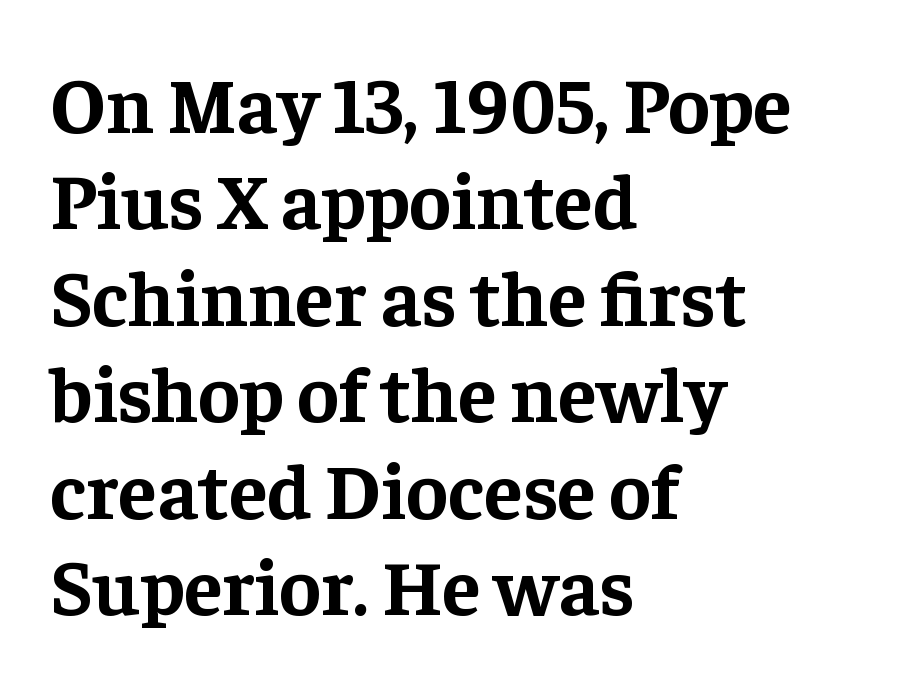
If you drew a line through each stem, it would be perfectly vertical. The letters advance in unequal steps, a hallmark of proportional type. These lines keep a tight, regular rhythm from letter to letter. Thick stems and heavy bowls — unmistakably bold.
